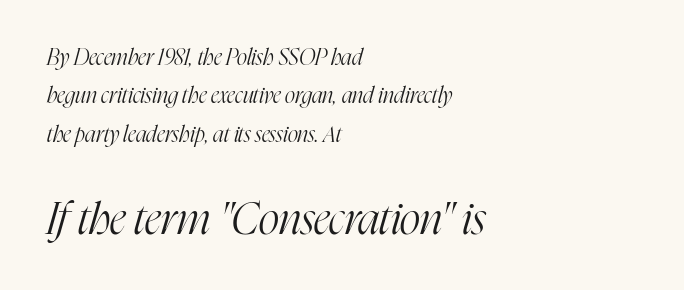
Q: Is the text bold? A: No.
Q: Is the text italic (slanted)? A: Yes, it leans right by about 16 degrees.
Q: Is the typeface a serif or a sans-serif typeface? A: Serif.
Q: Is the text underlined? A: No.
Q: How is the paragraph aligned? A: Left-aligned.
Q: Is the spacing between letters normal or unusually wide? A: Normal.
Q: Which block of text is set in a larger size, the first (top) or the second (bottom)? A: The second (bottom) one.
Q: Width (condensed, normal, or wide)? A: Condensed.
Q: Stroke contrast? A: High.
Q: x-height? A: Medium.
Q: Monospaced? A: No.
